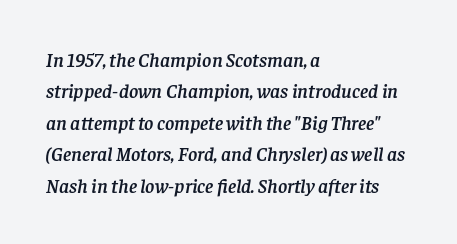
Is there much room between lines? A standard amount, neither cramped nor airy. Bare-footed words on every line. You could call the tracking neutral — neither tight nor loose. These lines were composed using italics. In CSS terms this would be text-align: left.
